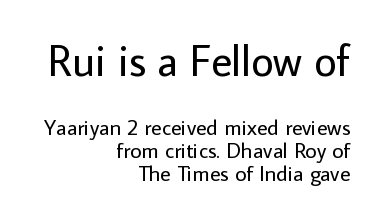
This sample has the flowing, uneven cadence of proportional lettering. Quick note: not italic, upright. The block of text is dense from top to bottom, with scant space between rows. Visually, the top section dominates because its glyphs are scaled up.
